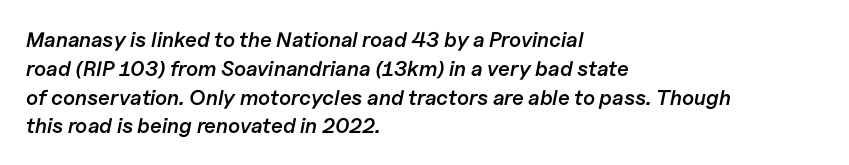
Q: Is the text bold? A: Semi-bold.
Q: Is the text italic (slanted)? A: Yes, it leans right by about 11 degrees.
Q: Is the text underlined? A: No.
Q: How is the paragraph aligned? A: Left-aligned.
Q: Is the spacing between letters normal or unusually wide? A: Normal.
Q: Is the spacing between lines tight, normal or loose? A: Normal.
